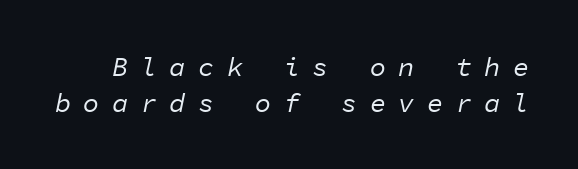
Q: Is the text bold? A: No.
Q: Is the text italic (slanted)? A: Yes, it leans right by about 11 degrees.
Q: Is the text underlined? A: No.
Q: Is the spacing between letters normal or unusually wide? A: Unusually wide.
Q: Is the spacing between lines tight, normal or loose? A: Normal.
